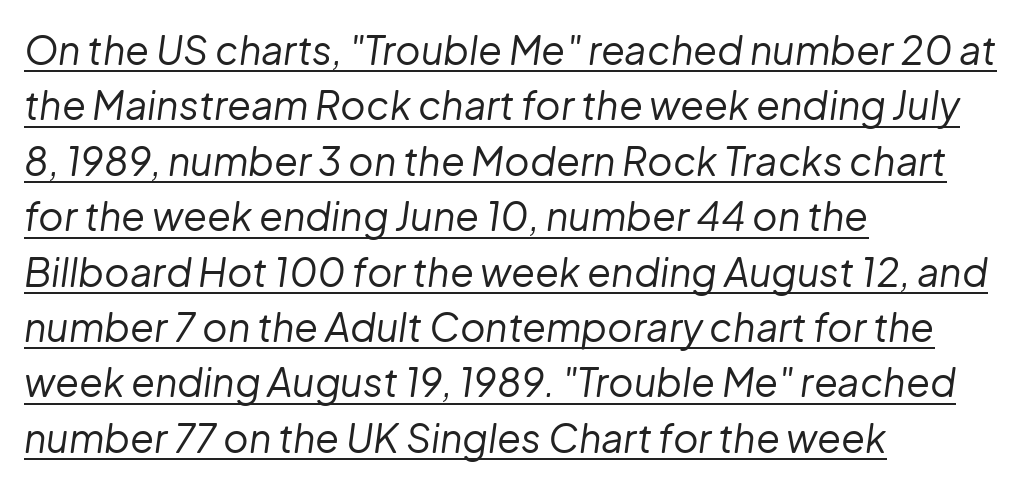
The image shows 39 px regular-weight type, italic (leaning right); set left-aligned, normal line spacing (1.42x), normal letter spacing, underlined; low stroke contrast and a medium x-height.
